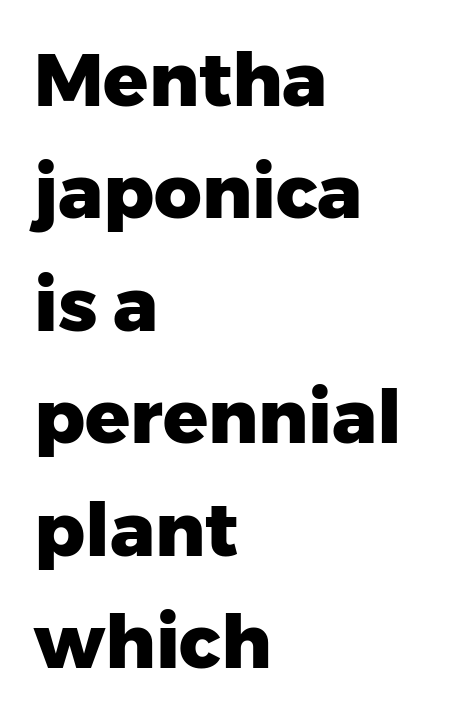
The image shows 74 px heavy sans-serif type, upright; set left-aligned, normal line spacing (1.52x), normal letter spacing, not underlined; low stroke contrast and a medium x-height.
